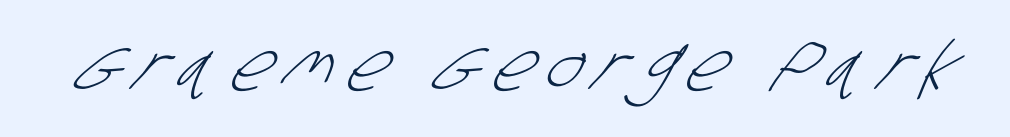
Q: Is the text bold? A: No.
Q: Is the typeface a serif or a sans-serif typeface? A: Sans-serif.
Q: Is the text underlined? A: No.
Q: Is the spacing between letters normal or unusually wide? A: Unusually wide.
Q: Width (condensed, normal, or wide)? A: Condensed.
Q: Stroke contrast? A: Low.
Q: x-height? A: Large.
Q: Monospaced? A: No.
